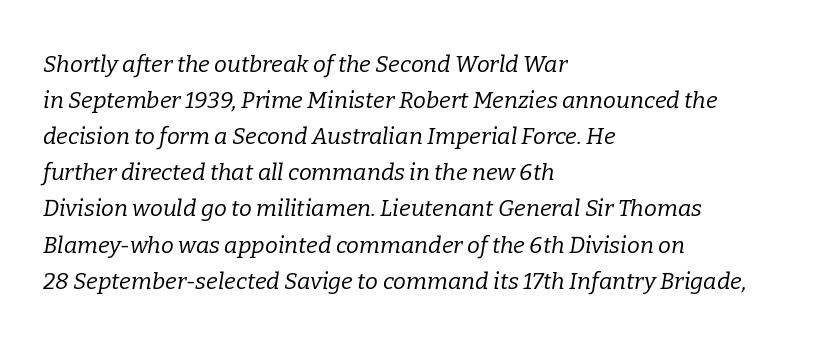
Q: Is the text bold? A: No.
Q: Is the text italic (slanted)? A: Yes, it leans right by about 9 degrees.
Q: Is the text underlined? A: No.
Q: How is the paragraph aligned? A: Left-aligned.
Q: Is the spacing between letters normal or unusually wide? A: Normal.
Q: Is the spacing between lines tight, normal or loose? A: Normal.
